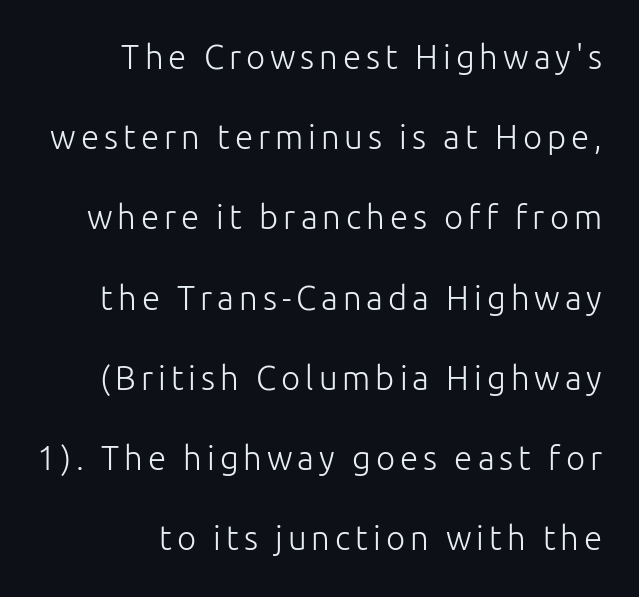
The image shows 33 px light sans-serif type, upright; set loose line spacing (2.43x), not underlined; low stroke contrast and a medium x-height.
